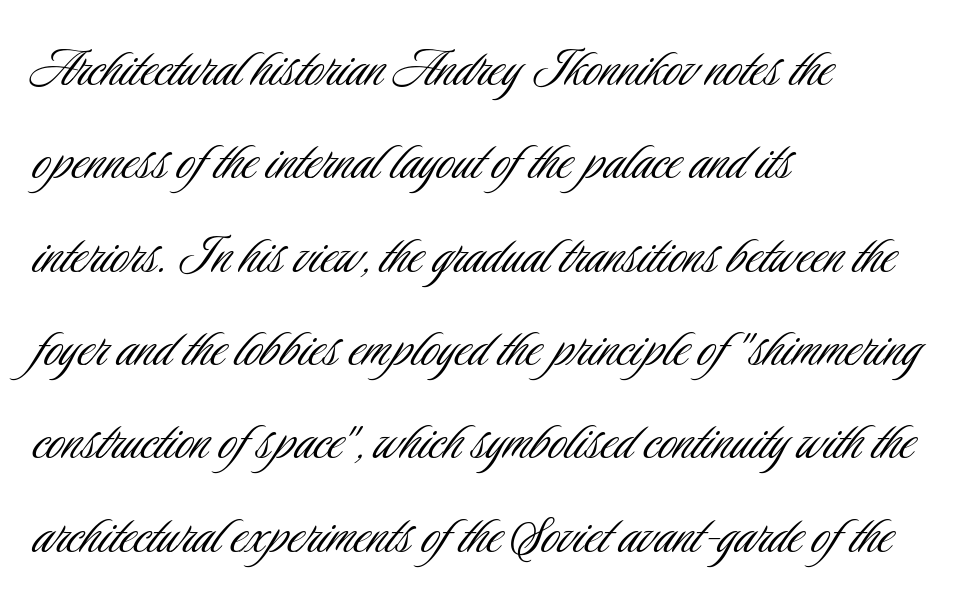
The image shows 61 px light, condensed sans-serif type; set left-aligned, normal line spacing (1.53x), normal letter spacing, not underlined; low stroke contrast and a small x-height.
